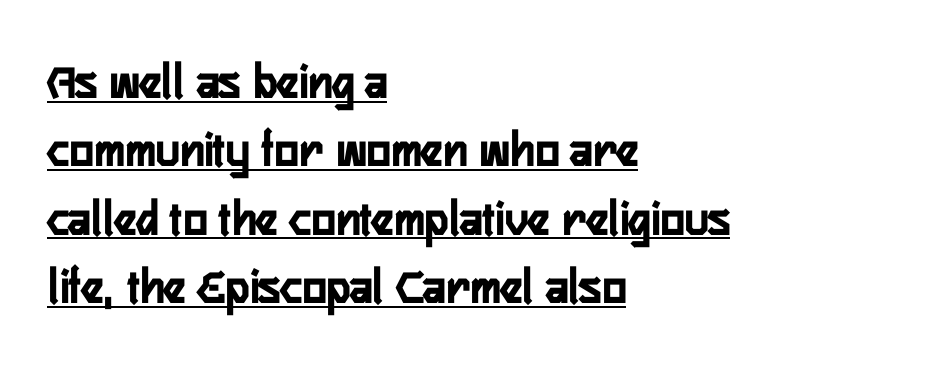
{"serif": "no", "italic": "no", "bold": "yes", "weight": "semibold", "width": "condensed", "stroke_contrast": "low", "x_height": "medium", "monospaced": "no", "underline": "yes", "align": "left", "line_spacing": "normal", "line_spacing_ratio": 1.34, "letter_spacing": "normal", "letter_spacing_em": 0.0, "glyph_px": 51}
